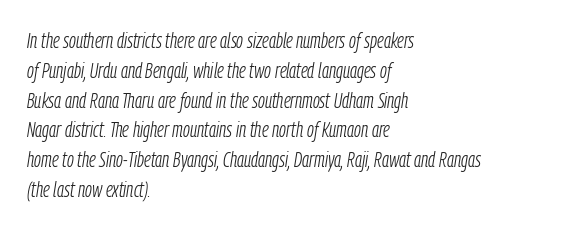
Line beginnings align vertically; line endings do not. The strokes carry an ordinary text weight at most. Observe the ordinary spacing: letters are neighbours, not strangers. In terms of leading, this rendering sits right in the middle. Clear beneath every line of the passage.
